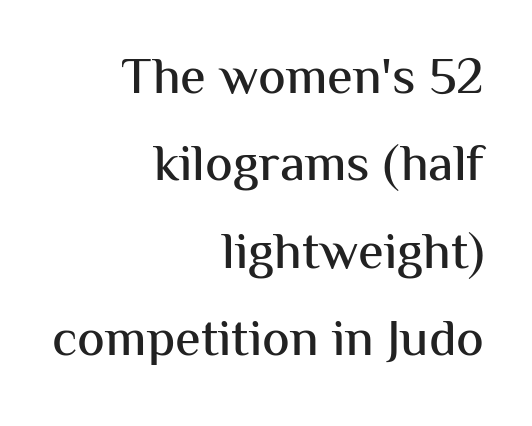
The image shows 52 px sans-serif type, upright; set right-aligned, normal line spacing (1.68x), normal letter spacing, not underlined; medium stroke contrast and a medium x-height.
